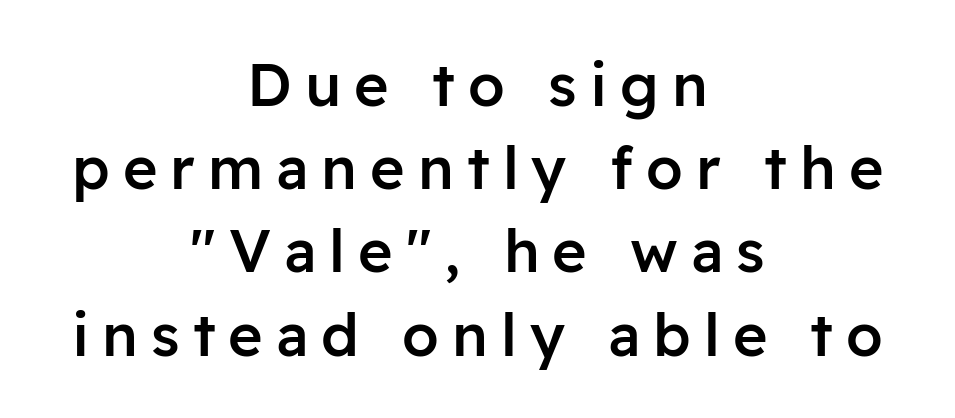
The image shows 59 px semibold sans-serif type, upright; set centered, normal line spacing (1.41x), unusually wide letter spacing (+0.22 em), not underlined; low stroke contrast and a medium x-height.
